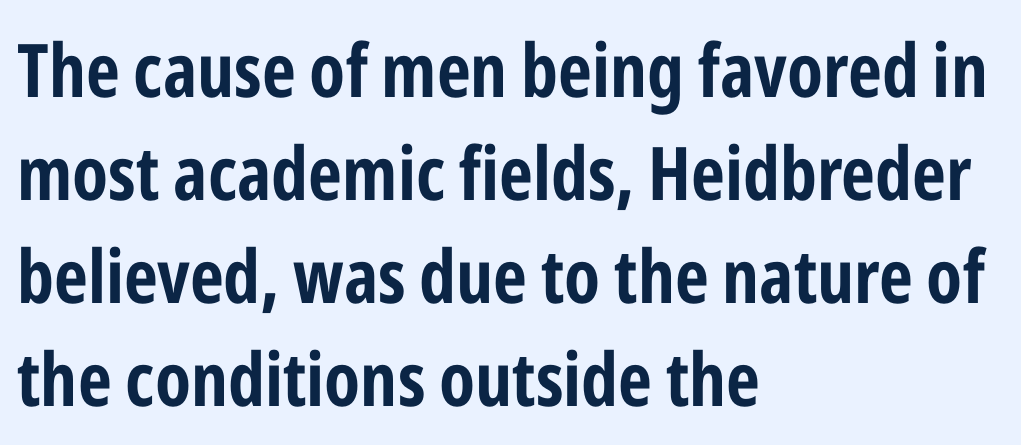
The face used here is proportionally spaced, like ordinary book or web type. It's the straight-up-and-down kind of type. The gap between lines stays unmarked. Does the type have serifs? No, each stem ends abruptly.
